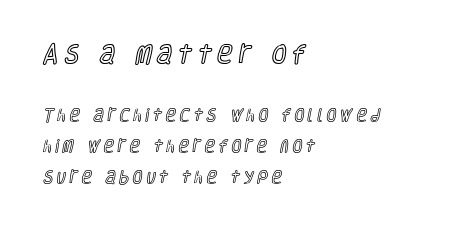
The image shows 21 px text type; set left-aligned, loose line spacing (2.23x), unusually wide letter spacing (+0.27 em), not underlined; the first (top) block is 1.5x larger.
